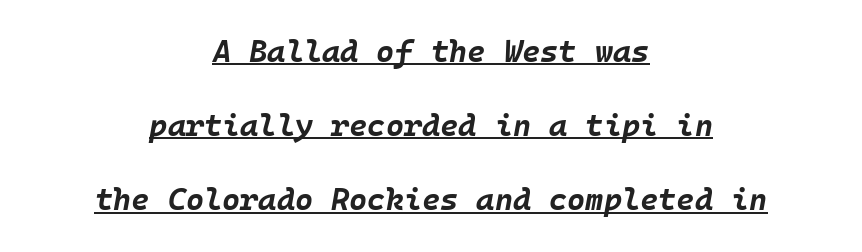
Visually the block forms a symmetrical silhouette, jagged on both flanks. An italicized treatment has been applied to the whole sample. Beneath each row of characters lies a ruled line. The designer dialed line spacing up above the default. Caption: bold face, heavy strokes. Tracking here is standard; glyphs follow each other at the usual distance.
